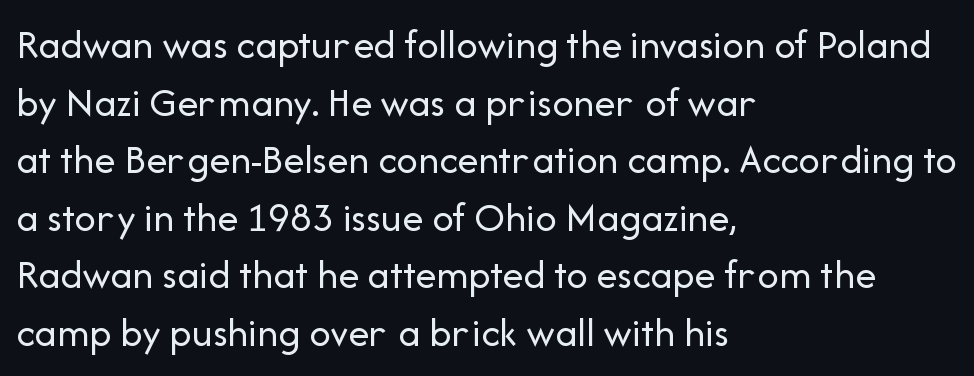
Q: Is the text bold? A: No.
Q: Is the text italic (slanted)? A: No, it is upright.
Q: Is the typeface a serif or a sans-serif typeface? A: Sans-serif.
Q: Is the text underlined? A: No.
Q: How is the paragraph aligned? A: Left-aligned.
Q: Is the spacing between letters normal or unusually wide? A: Normal.
Q: Is the spacing between lines tight, normal or loose? A: Normal.
Q: Width (condensed, normal, or wide)? A: Normal.
Q: Stroke contrast? A: Low.
Q: x-height? A: Medium.
Q: Monospaced? A: No.
